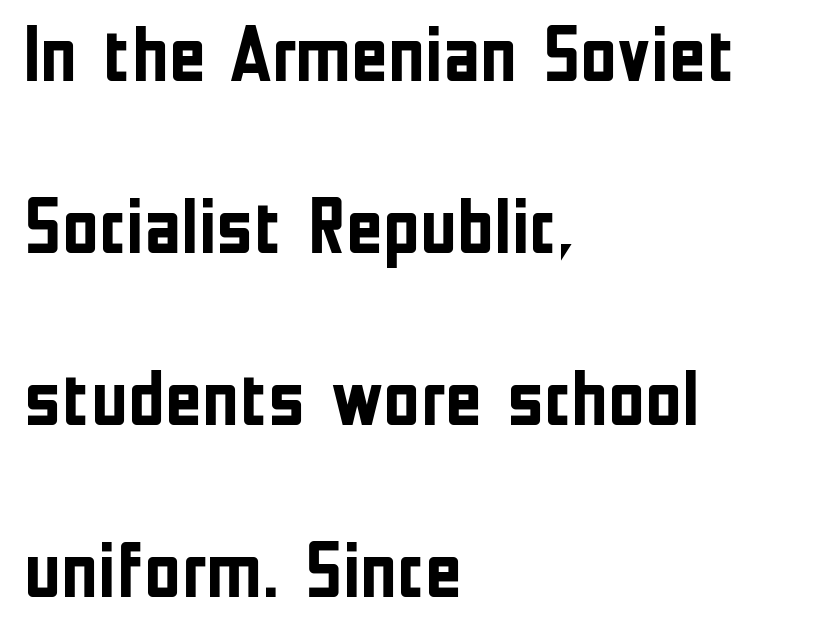
{"serif": "no", "italic": "no", "bold": "yes", "weight": "semibold", "width": "condensed", "stroke_contrast": "low", "x_height": "medium", "monospaced": "no", "underline": "no", "align": "left", "line_spacing": "loose", "line_spacing_ratio": 2.15, "letter_spacing": "normal", "letter_spacing_em": 0.0, "glyph_px": 80}
